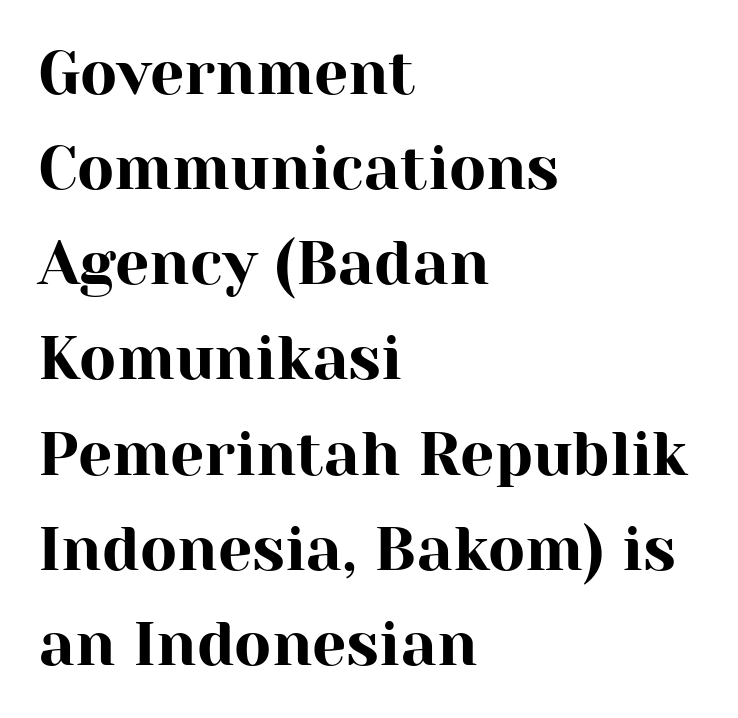
Q: Is the text italic (slanted)? A: No, it is upright.
Q: Is the typeface a serif or a sans-serif typeface? A: Serif.
Q: Is the text underlined? A: No.
Q: How is the paragraph aligned? A: Left-aligned.
Q: Is the spacing between letters normal or unusually wide? A: Normal.
Q: Is the spacing between lines tight, normal or loose? A: Normal.
Q: Width (condensed, normal, or wide)? A: Normal.
Q: Stroke contrast? A: High.
Q: x-height? A: Medium.
Q: Monospaced? A: No.
